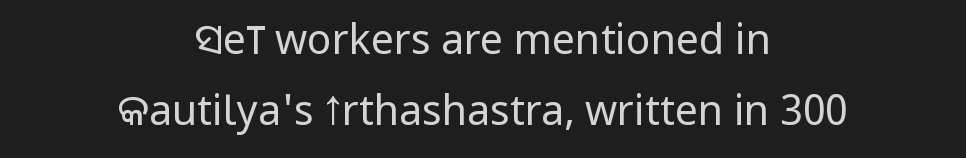
The image shows 41 px regular-weight, condensed sans-serif type, upright; set centered, line spacing 1.72x, normal letter spacing, not underlined; low stroke contrast.
